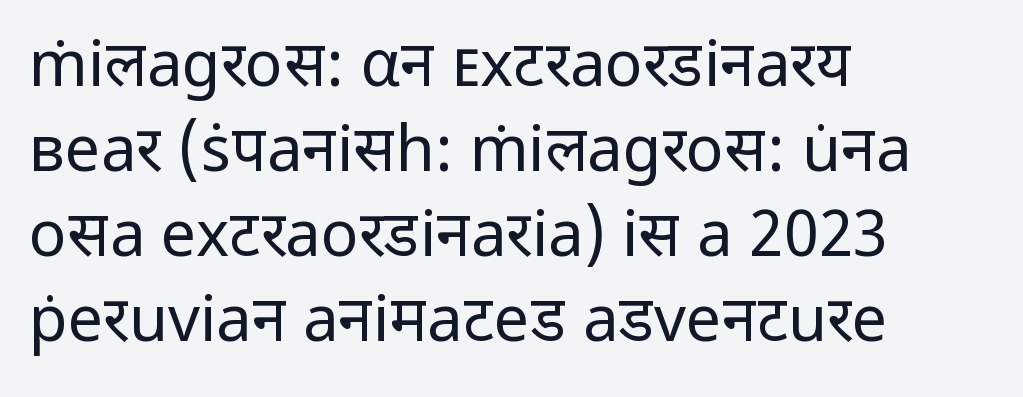
{"serif": "no", "italic": "no", "bold": "no", "weight": "regular", "width": "normal", "stroke_contrast": "low", "x_height": "medium", "monospaced": "no", "underline": "no", "align": "left", "line_spacing": "normal", "line_spacing_ratio": 1.35, "letter_spacing": "normal", "letter_spacing_em": 0.0, "glyph_px": 63}
